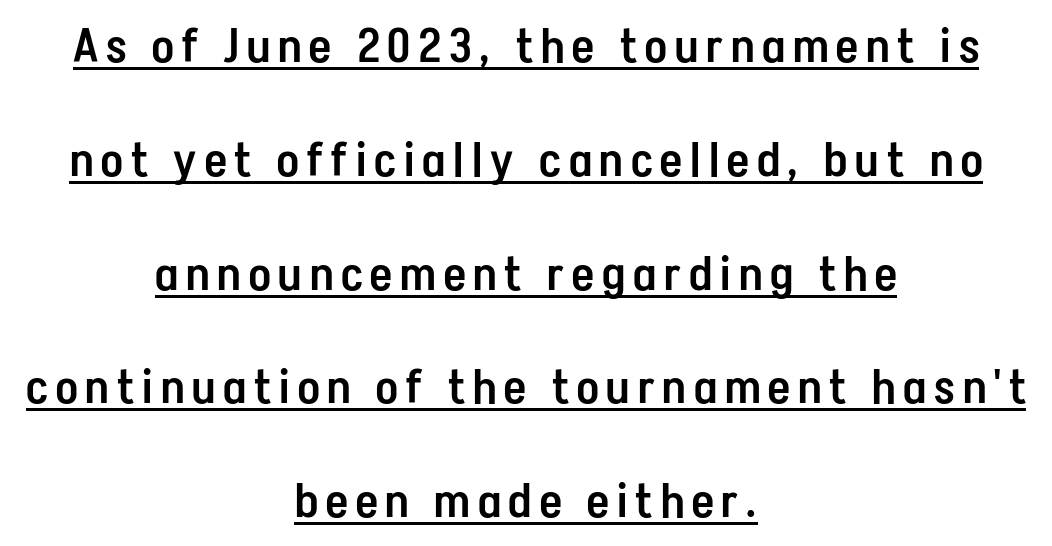
The image shows 48 px semibold, condensed sans-serif type, upright; set centered, loose line spacing (2.37x), underlined; low stroke contrast and a medium x-height.
